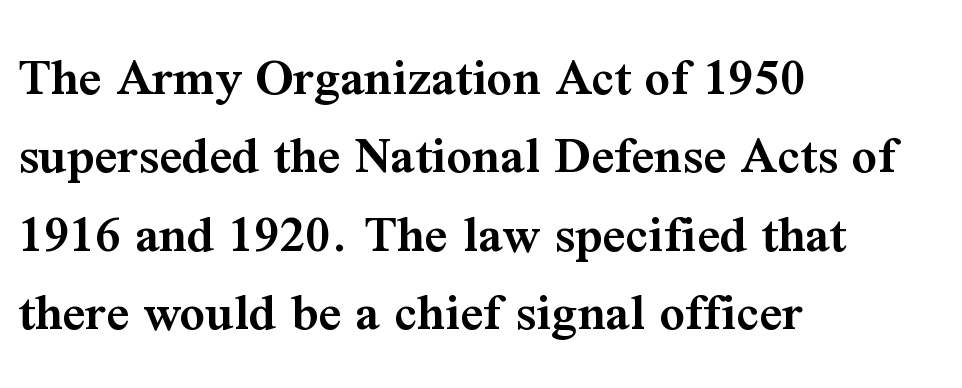
The letters advance in unequal steps, a hallmark of proportional type. The letterforms sit shoulder to shoulder at normal distance. The lettering holds an erect, upright posture throughout. Horizontally, the lines are justified to the leading edge only.
